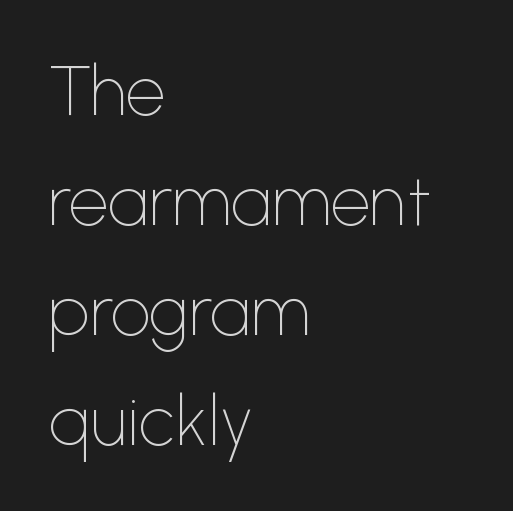
The image shows 70 px thin sans-serif type, upright; set left-aligned, normal line spacing (1.57x), normal letter spacing, not underlined; low stroke contrast and a medium x-height.
